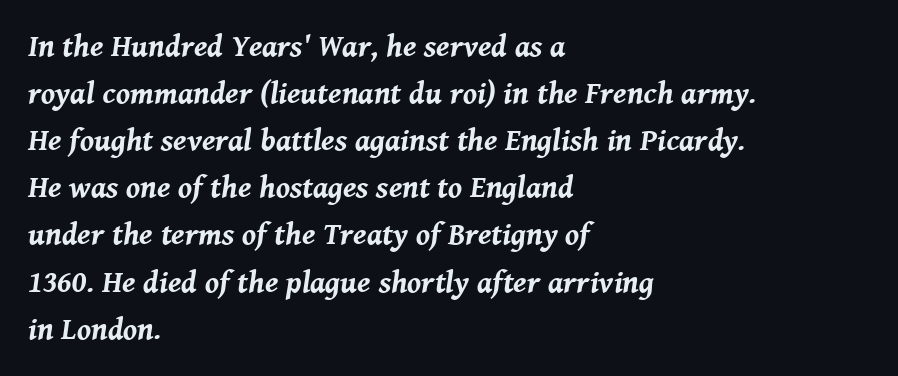
The image shows 31 px bold type, italic (leaning right); set left-aligned, normal line spacing (1.52x), normal letter spacing, not underlined; medium stroke contrast and a medium x-height.
